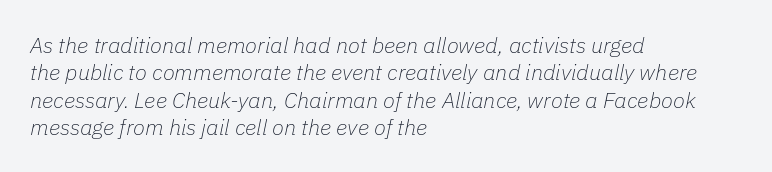
{"italic": "yes", "lean": "right", "slant_degrees": 11, "bold": "no", "underline": "no", "align": "left", "line_spacing_ratio": 1.24, "letter_spacing": "normal", "letter_spacing_em": 0.0, "glyph_px": 22}
